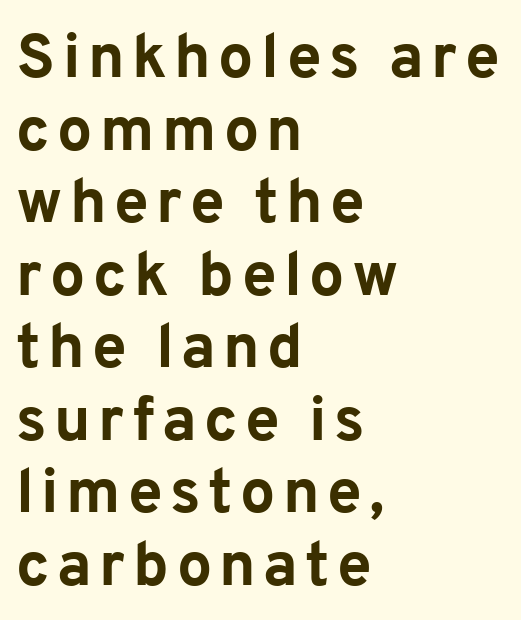
{"serif": "no", "italic": "no", "bold": "yes", "weight": "bold", "width": "normal", "stroke_contrast": "low", "x_height": "medium", "monospaced": "no", "underline": "no", "align": "left", "line_spacing_ratio": 1.17, "glyph_px": 62}
